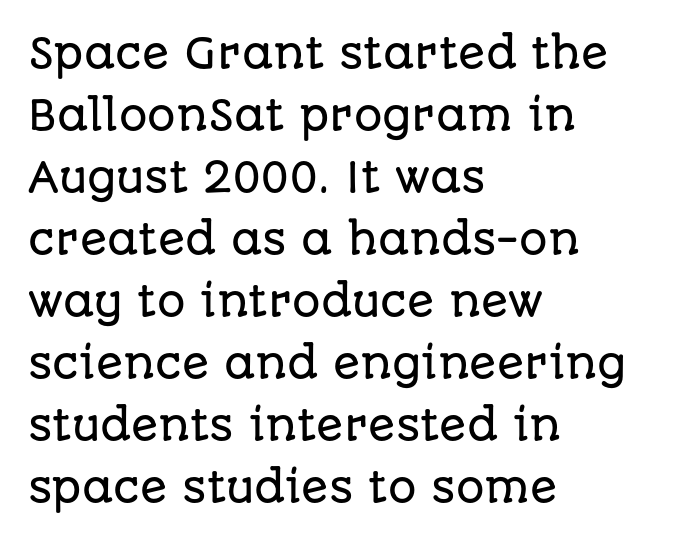
Underlining? Definitely not there. A typesetter would call this proportional, since set widths differ per character. Short and long lines alike share a common starting point at left. Standard letterfit; no display-style spreading of the glyphs. Each new line begins a customary step beneath the previous one. Quick note: not italic, upright.
